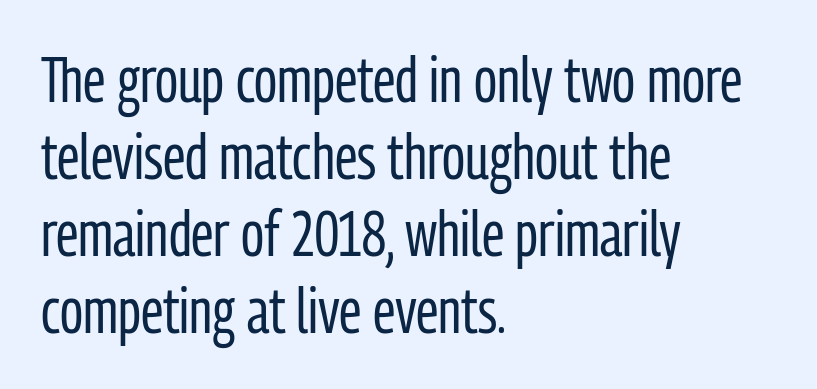
The image shows 63 px regular-weight, condensed sans-serif type, upright; set left-aligned, line spacing 1.22x, normal letter spacing, not underlined; low stroke contrast and a medium x-height.
